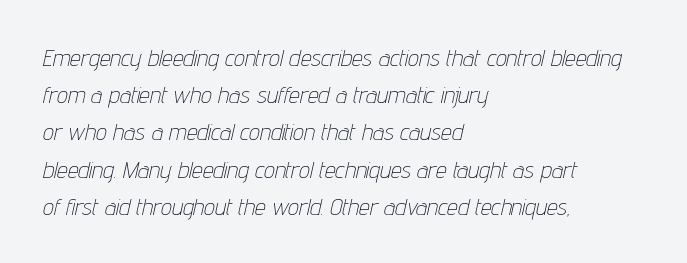
Any mark beneath the type? The region is blank. Glyph-to-glyph distance matches everyday printed text. Would a proofreader flag this as italicized? Yes. In CSS terms this would be text-align: left. Vertical spacing — default.
